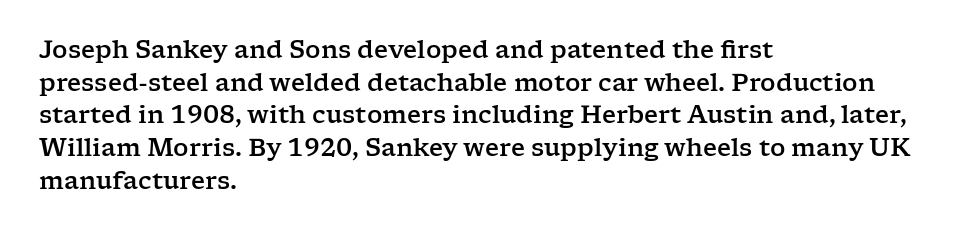
The image shows 24 px text type, upright; set left-aligned, normal line spacing (1.36x), normal letter spacing, not underlined.
